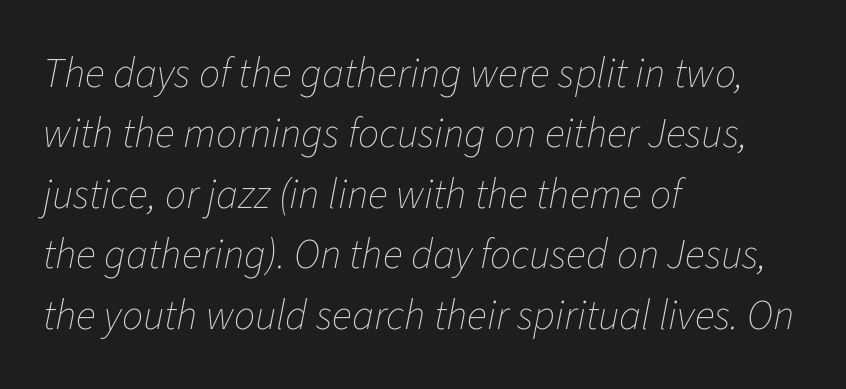
{"italic": "yes", "lean": "right", "slant_degrees": 11, "bold": "no", "weight": "thin", "width": "normal", "stroke_contrast": "low", "x_height": "medium", "monospaced": "no", "underline": "no", "align": "left", "line_spacing": "normal", "line_spacing_ratio": 1.44, "letter_spacing": "normal", "letter_spacing_em": 0.0, "glyph_px": 42}
